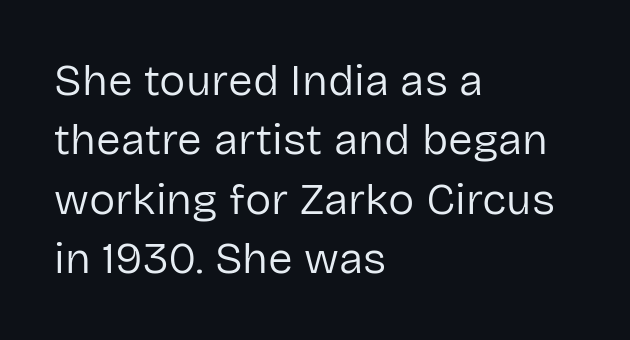
The image shows 44 px regular-weight sans-serif type, upright; set left-aligned, normal line spacing (1.35x), normal letter spacing, not underlined; low stroke contrast and a medium x-height.
